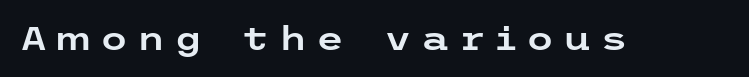
The image shows 32 px wide sans-serif type, upright; set unusually wide letter spacing (+0.28 em), not underlined; low stroke contrast and a medium x-height.
